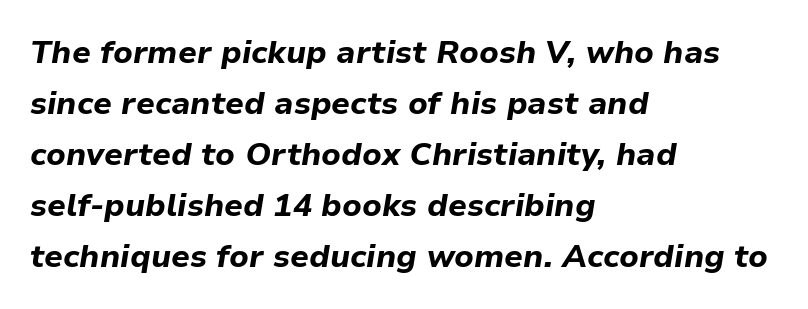
Q: Is the text bold? A: Yes.
Q: Is the text italic (slanted)? A: Yes, it leans right by about 9 degrees.
Q: Is the text underlined? A: No.
Q: How is the paragraph aligned? A: Left-aligned.
Q: Is the spacing between letters normal or unusually wide? A: Normal.
Q: Is the spacing between lines tight, normal or loose? A: Normal.
Q: Width (condensed, normal, or wide)? A: Normal.
Q: Stroke contrast? A: Low.
Q: x-height? A: Medium.
Q: Monospaced? A: No.
